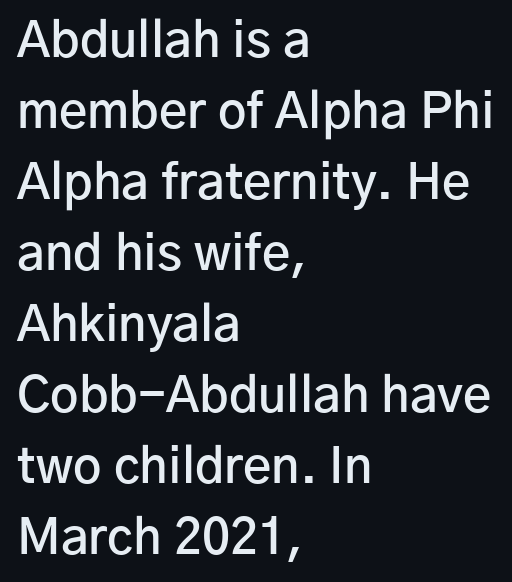
A typesetter would call this leading conventional body-copy spacing. The zone under the glyphs is completely vacant. Posture: upright roman. Does the weight exceed regular? Yes, but only to semibold. Does the type have serifs? No, each stem ends abruptly. The paragraph has a hard left edge and a soft right edge.
